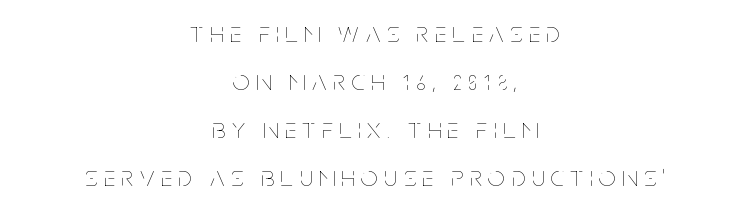
{"italic": "no", "bold": "no", "weight": "thin", "width": "condensed", "stroke_contrast": "low", "x_height": "large", "monospaced": "no", "underline": "no", "align": "center", "line_spacing": "normal", "line_spacing_ratio": 1.65, "letter_spacing": "wide", "letter_spacing_em": 0.23, "glyph_px": 29}
